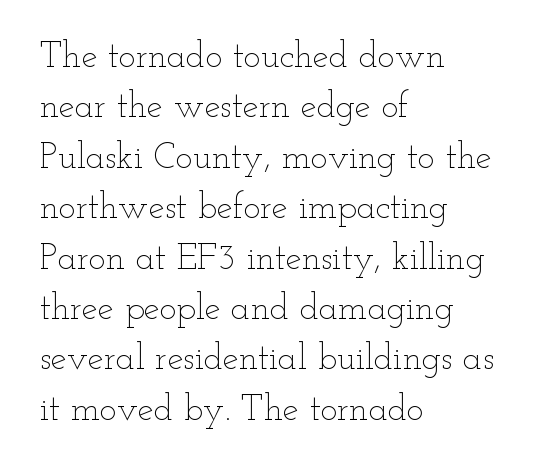
Q: Is the text bold? A: No.
Q: Is the text italic (slanted)? A: No, it is upright.
Q: Is the text underlined? A: No.
Q: How is the paragraph aligned? A: Left-aligned.
Q: Is the spacing between letters normal or unusually wide? A: Normal.
Q: Is the spacing between lines tight, normal or loose? A: Normal.
Q: Width (condensed, normal, or wide)? A: Wide.
Q: Stroke contrast? A: Low.
Q: x-height? A: Small.
Q: Monospaced? A: No.
